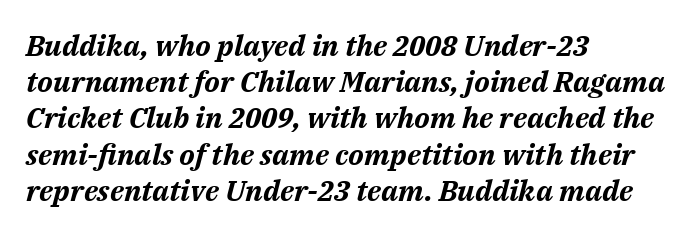
{"italic": "yes", "lean": "right", "slant_degrees": 14, "bold": "yes", "weight": "bold", "width": "normal", "stroke_contrast": "medium", "x_height": "medium", "monospaced": "no", "underline": "no", "align": "left", "line_spacing": "normal", "line_spacing_ratio": 1.25, "letter_spacing": "normal", "letter_spacing_em": 0.0, "glyph_px": 29}
